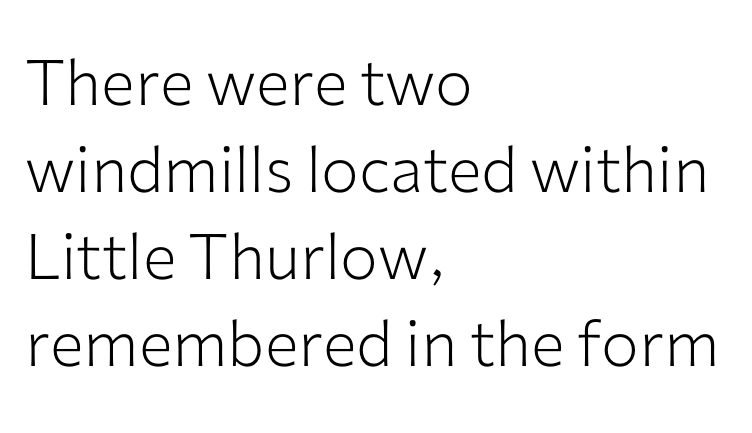
{"serif": "no", "italic": "no", "bold": "no", "weight": "light", "width": "normal", "stroke_contrast": "low", "x_height": "medium", "monospaced": "no", "underline": "no", "align": "left", "line_spacing": "normal", "line_spacing_ratio": 1.38, "letter_spacing": "normal", "letter_spacing_em": 0.0, "glyph_px": 63}
